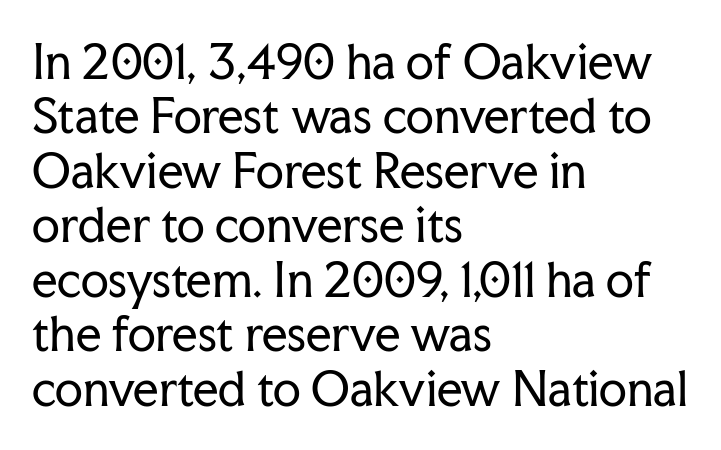
{"serif": "yes", "italic": "no", "bold": "no", "weight": "regular", "width": "normal", "stroke_contrast": "low", "x_height": "medium", "monospaced": "no", "underline": "no", "align": "left", "line_spacing_ratio": 1.21, "letter_spacing": "normal", "letter_spacing_em": 0.0, "glyph_px": 45}
